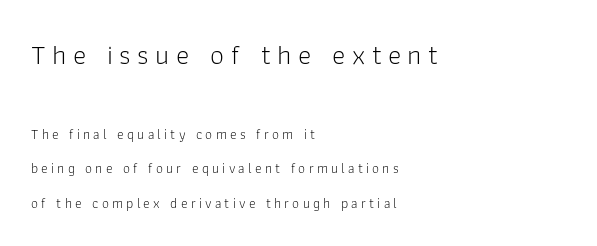
The font family rendered here belongs to the sans-serif group. In terms of letterspacing, this is a distinctly airy, spread setting. A typesetter would call this leading open, well beyond the default. The glyphs are unaccompanied by any horizontal stroke below them. Visually the block forms a straight wall on the left and a jagged coastline on the right.
